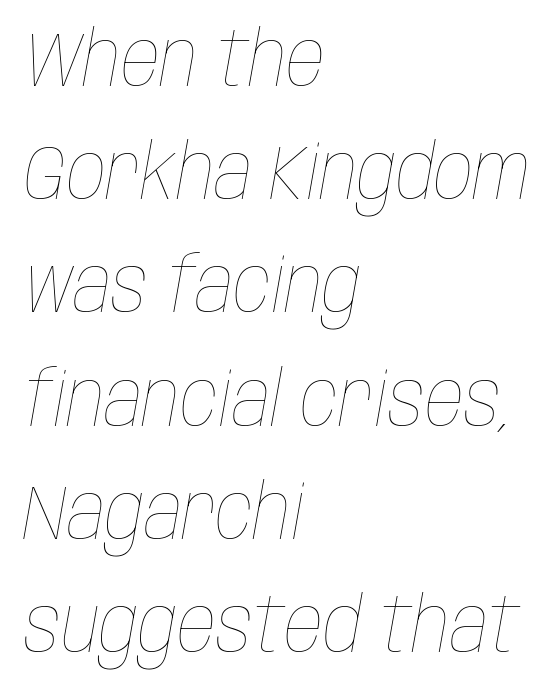
The image shows 77 px thin, condensed type, italic (leaning right); set left-aligned, normal line spacing (1.47x), normal letter spacing, not underlined; low stroke contrast and a large x-height.
